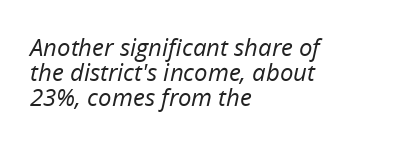
Emphasis-style slanted type is in use. Anything drawn beneath the words? Only blank space. In terms of letterspacing, this is plain default setting. Alignment: flush left.
